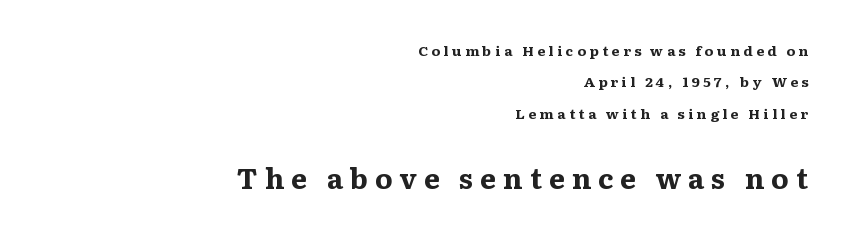
{"serif": "yes", "italic": "no", "bold": "yes", "weight": "bold", "width": "wide", "stroke_contrast": "medium", "x_height": "medium", "monospaced": "no", "underline": "no", "align": "right", "line_spacing": "loose", "line_spacing_ratio": 2.25, "letter_spacing": "wide", "letter_spacing_em": 0.25, "larger_block": "second", "size_ratio": 2.0, "glyph_px": 28}
